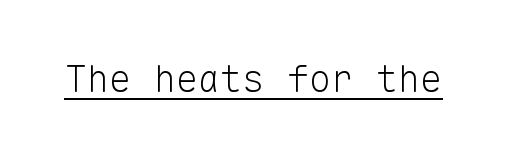
Q: Is the text bold? A: No.
Q: Is the text italic (slanted)? A: No, it is upright.
Q: Is the typeface a serif or a sans-serif typeface? A: Sans-serif.
Q: Is the text underlined? A: Yes.
Q: Is the spacing between letters normal or unusually wide? A: Normal.
Q: Width (condensed, normal, or wide)? A: Normal.
Q: Stroke contrast? A: Low.
Q: x-height? A: Medium.
Q: Monospaced? A: Yes.
